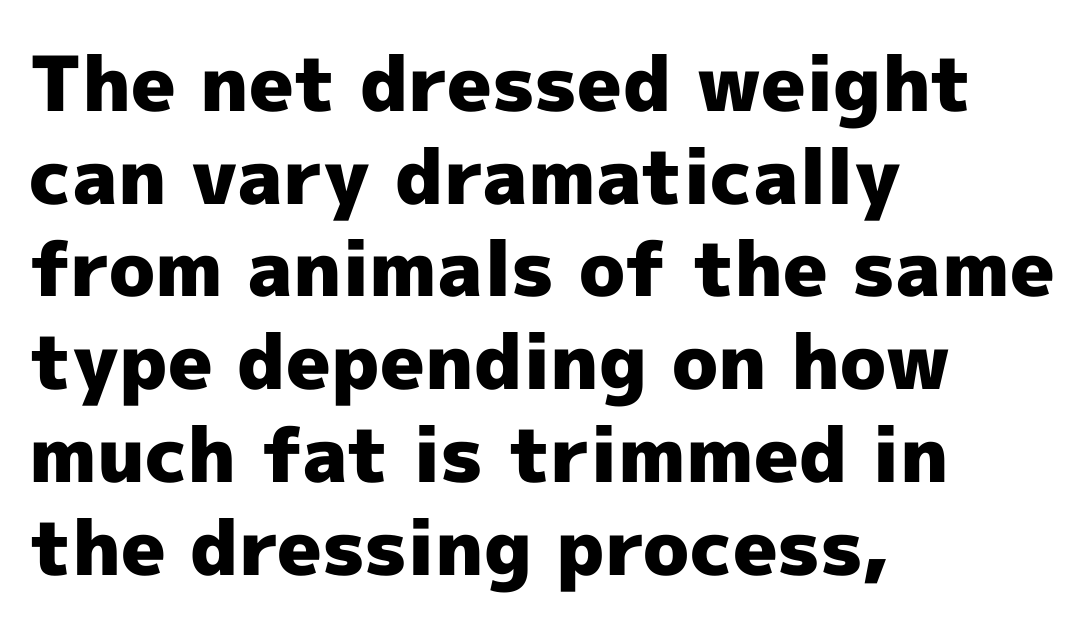
{"serif": "no", "italic": "no", "bold": "yes", "weight": "heavy", "width": "normal", "x_height": "medium", "monospaced": "no", "underline": "no", "align": "left", "line_spacing_ratio": 1.22, "letter_spacing": "normal", "letter_spacing_em": 0.0, "glyph_px": 76}
